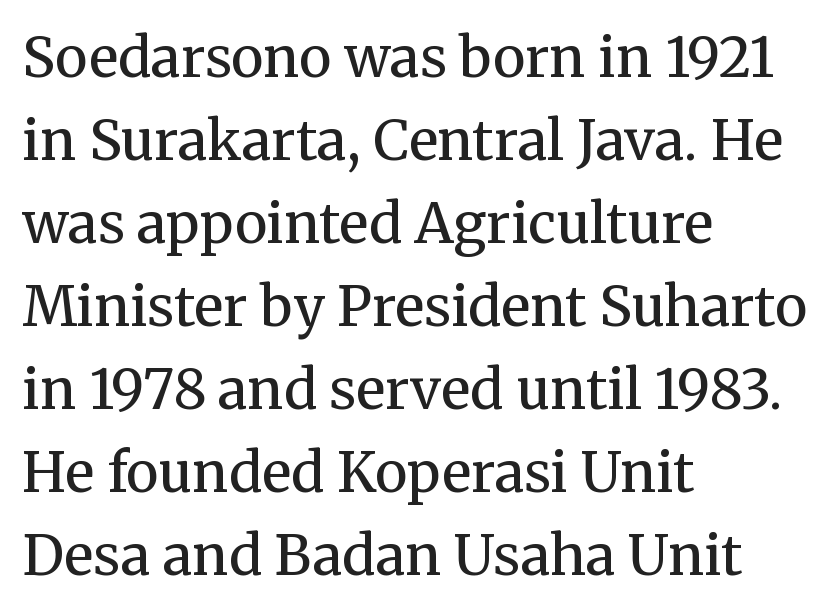
{"serif": "yes", "italic": "no", "bold": "no", "weight": "regular", "width": "normal", "stroke_contrast": "medium", "x_height": "medium", "monospaced": "no", "underline": "no", "align": "left", "line_spacing": "normal", "line_spacing_ratio": 1.51, "letter_spacing": "normal", "letter_spacing_em": 0.0, "glyph_px": 55}
